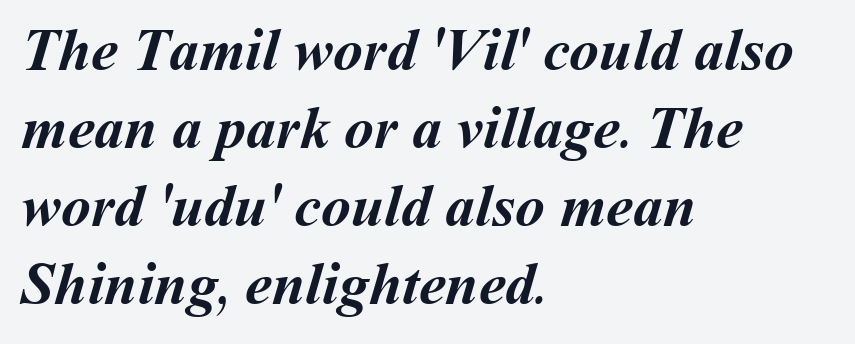
Q: Is the text bold? A: Yes.
Q: Is the text underlined? A: No.
Q: How is the paragraph aligned? A: Left-aligned.
Q: Is the spacing between letters normal or unusually wide? A: Normal.
Q: Is the spacing between lines tight, normal or loose? A: Normal.
Q: Width (condensed, normal, or wide)? A: Normal.
Q: Stroke contrast? A: Medium.
Q: x-height? A: Medium.
Q: Monospaced? A: No.
